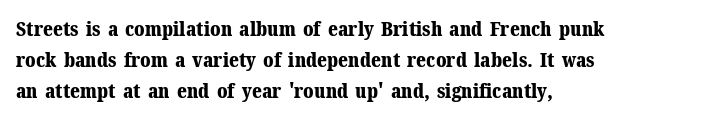
Q: Is the text bold? A: Yes.
Q: Is the text italic (slanted)? A: No, it is upright.
Q: Is the text underlined? A: No.
Q: How is the paragraph aligned? A: Left-aligned.
Q: Is the spacing between letters normal or unusually wide? A: Normal.
Q: Is the spacing between lines tight, normal or loose? A: Normal.
